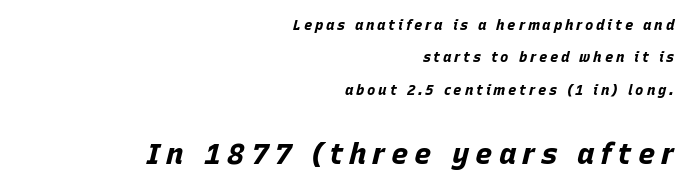
{"italic": "yes", "lean": "right", "slant_degrees": 15, "bold": "yes", "weight": "bold", "width": "normal", "stroke_contrast": "low", "x_height": "large", "monospaced": "no", "underline": "no", "align": "right", "line_spacing": "loose", "line_spacing_ratio": 2.31, "letter_spacing": "wide", "letter_spacing_em": 0.2, "larger_block": "second", "size_ratio": 2.07, "glyph_px": 29}
